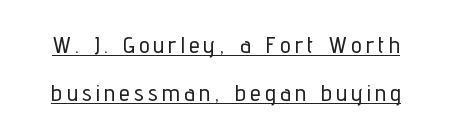
Q: Is the text italic (slanted)? A: No, it is upright.
Q: Is the text underlined? A: Yes.
Q: Is the spacing between lines tight, normal or loose? A: Loose.
